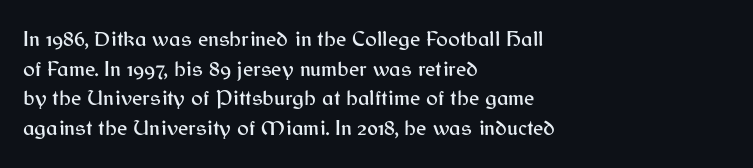
The image shows 22 px text type, upright; set left-aligned, normal line spacing (1.35x), normal letter spacing, not underlined.
